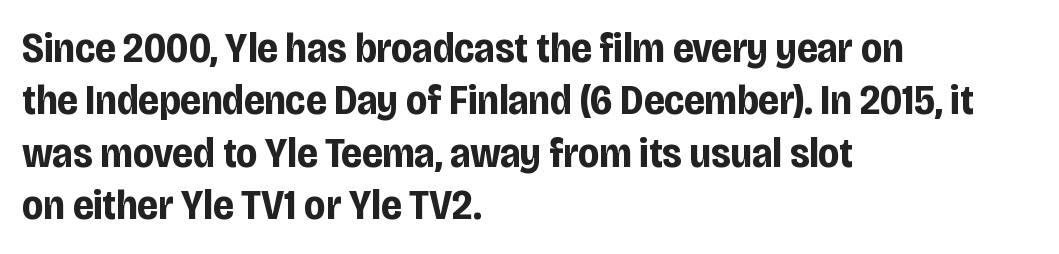
{"serif": "no", "italic": "no", "bold": "yes", "weight": "bold", "width": "condensed", "stroke_contrast": "low", "x_height": "large", "monospaced": "no", "underline": "no", "align": "left", "line_spacing_ratio": 1.22, "letter_spacing": "normal", "letter_spacing_em": 0.0, "glyph_px": 43}
